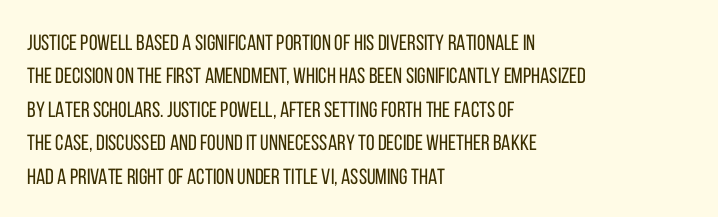
Q: Is the text bold? A: No.
Q: Is the text italic (slanted)? A: No, it is upright.
Q: Is the text underlined? A: No.
Q: How is the paragraph aligned? A: Left-aligned.
Q: Is the spacing between letters normal or unusually wide? A: Normal.
Q: Is the spacing between lines tight, normal or loose? A: Normal.
